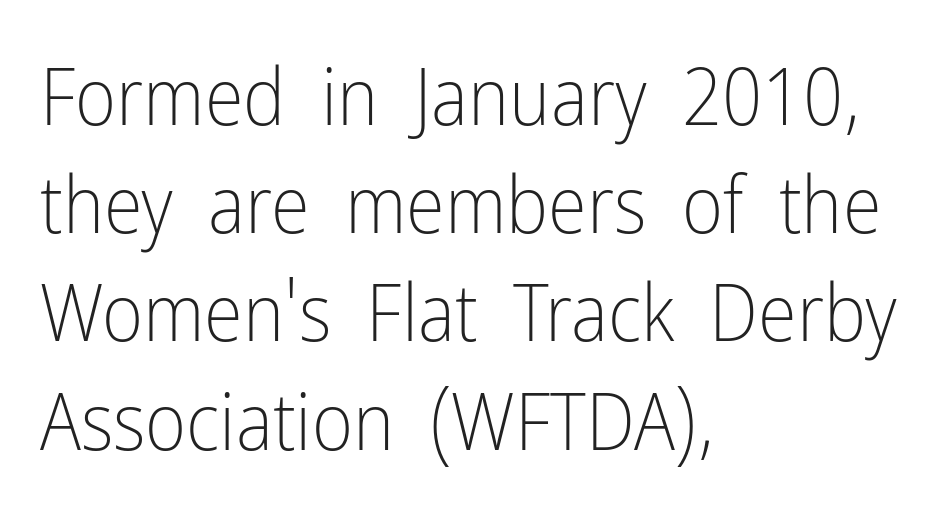
The image shows 79 px light, condensed sans-serif type, upright; set left-aligned, normal line spacing (1.37x), normal letter spacing, not underlined; low stroke contrast and a medium x-height.
